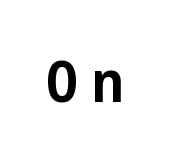
The image shows 58 px bold, condensed sans-serif type, upright; set unusually wide letter spacing (+0.25 em), not underlined; low stroke contrast and a medium x-height.
